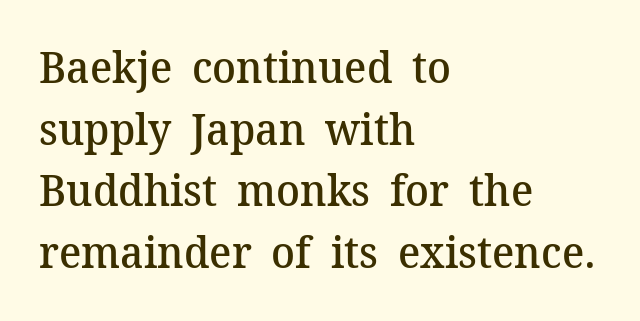
Q: Is the text bold? A: Semi-bold.
Q: Is the text italic (slanted)? A: No, it is upright.
Q: Is the typeface a serif or a sans-serif typeface? A: Serif.
Q: Is the text underlined? A: No.
Q: How is the paragraph aligned? A: Left-aligned.
Q: Is the spacing between letters normal or unusually wide? A: Normal.
Q: Is the spacing between lines tight, normal or loose? A: Normal.
Q: Width (condensed, normal, or wide)? A: Normal.
Q: Stroke contrast? A: Medium.
Q: x-height? A: Medium.
Q: Monospaced? A: No.
